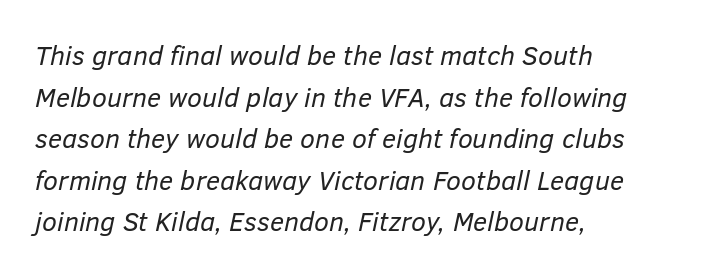
Q: Is the text bold? A: No.
Q: Is the text italic (slanted)? A: Yes, it leans right by about 12 degrees.
Q: Is the text underlined? A: No.
Q: How is the paragraph aligned? A: Left-aligned.
Q: Is the spacing between letters normal or unusually wide? A: Normal.
Q: Is the spacing between lines tight, normal or loose? A: Normal.
